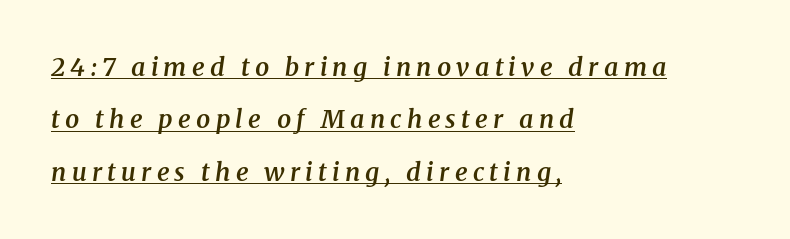
Q: Is the text bold? A: Semi-bold.
Q: Is the text italic (slanted)? A: Yes, it leans right by about 8 degrees.
Q: Is the text underlined? A: Yes.
Q: How is the paragraph aligned? A: Left-aligned.
Q: Is the spacing between letters normal or unusually wide? A: Unusually wide.
Q: Is the spacing between lines tight, normal or loose? A: Loose.
